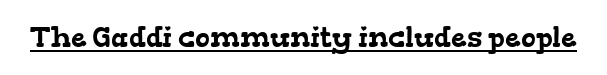
The image shows 28 px wide serif type; set normal letter spacing, underlined; low stroke contrast and a medium x-height.
